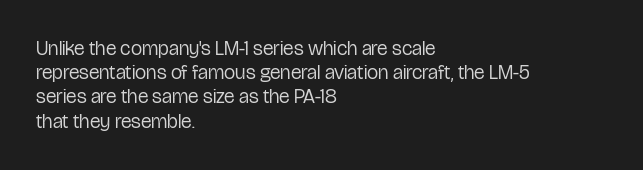
Tall strokes in this sample are plumb rather than angled. Decoration check: the copy has no underline. Words appear dense and cohesive because spacing is normal. The typesetter chose a ragged-right arrangement here.
